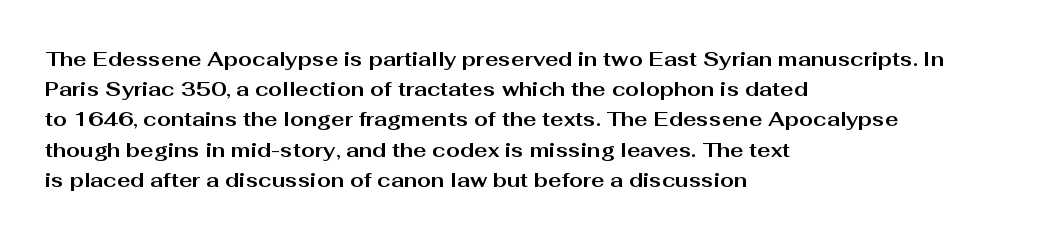
Q: Is the text bold? A: Yes.
Q: Is the text italic (slanted)? A: No, it is upright.
Q: Is the text underlined? A: No.
Q: How is the paragraph aligned? A: Left-aligned.
Q: Is the spacing between letters normal or unusually wide? A: Normal.
Q: Is the spacing between lines tight, normal or loose? A: Normal.
